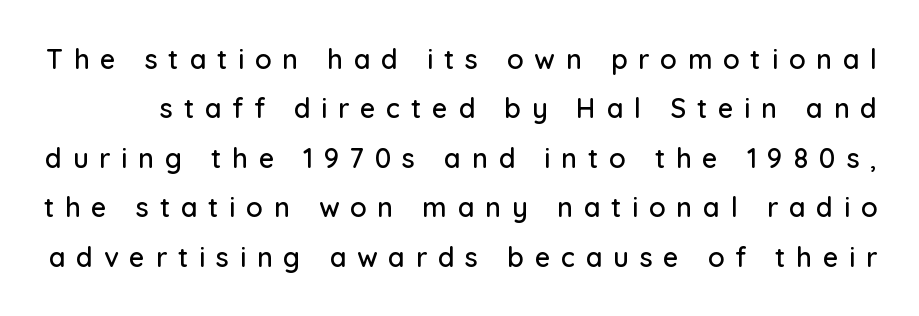
Q: Is the text italic (slanted)? A: No, it is upright.
Q: Is the text underlined? A: No.
Q: Is the spacing between letters normal or unusually wide? A: Unusually wide.
